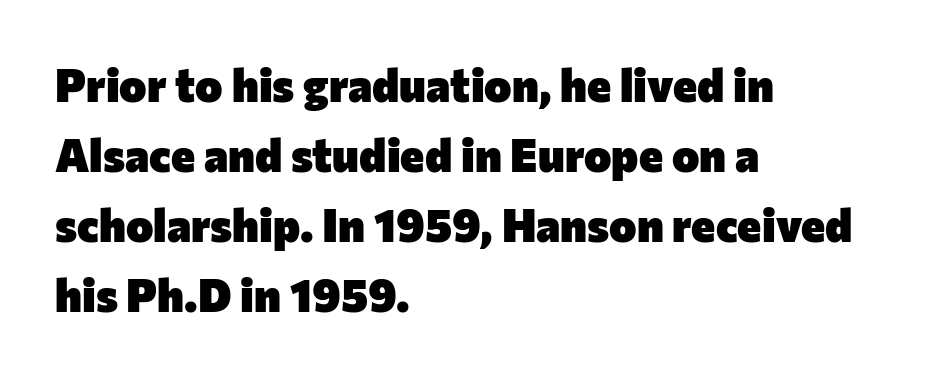
The image shows 46 px heavy sans-serif type, upright; set left-aligned, normal line spacing (1.52x), normal letter spacing, not underlined; low stroke contrast and a medium x-height.
